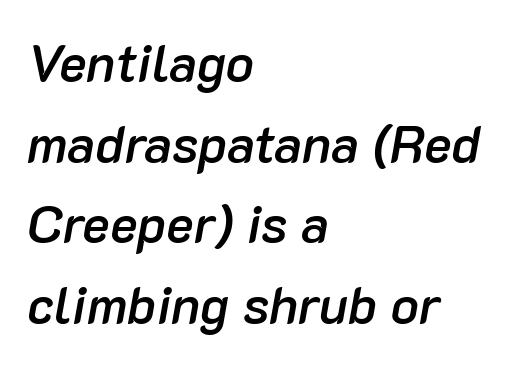
Do the characters align in a grid? No, the font is proportional. Every character sits at an angle, as italics do. A normal amount of white space separates one row of letters from the next. Typographic density is moderately raised because the face is semibold. Every row of glyphs begins at an identical x-position on the left. Lines of text with bare space underneath.
